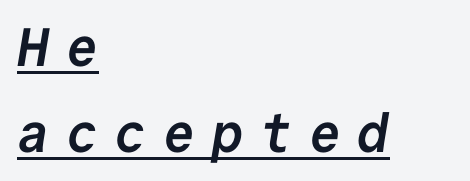
The image shows 54 px semibold sans-serif type, monospaced; set left-aligned, normal line spacing (1.6x), unusually wide letter spacing (+0.3 em), underlined; low stroke contrast and a medium x-height.
